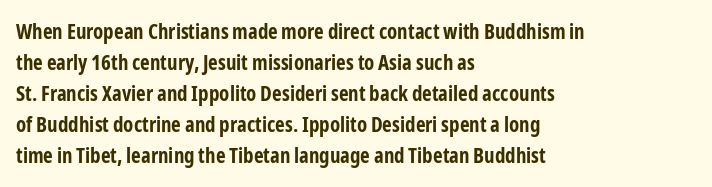
The image shows 21 px bold type, upright; set left-aligned, normal line spacing (1.48x), normal letter spacing, not underlined.
